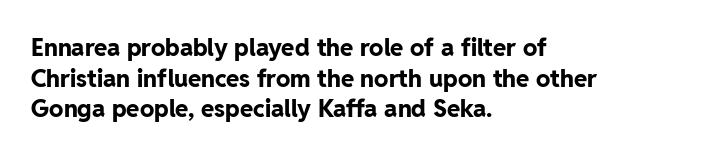
Q: Is the text bold? A: Yes.
Q: Is the text italic (slanted)? A: No, it is upright.
Q: Is the text underlined? A: No.
Q: How is the paragraph aligned? A: Left-aligned.
Q: Is the spacing between letters normal or unusually wide? A: Normal.
Q: Is the spacing between lines tight, normal or loose? A: Normal.
